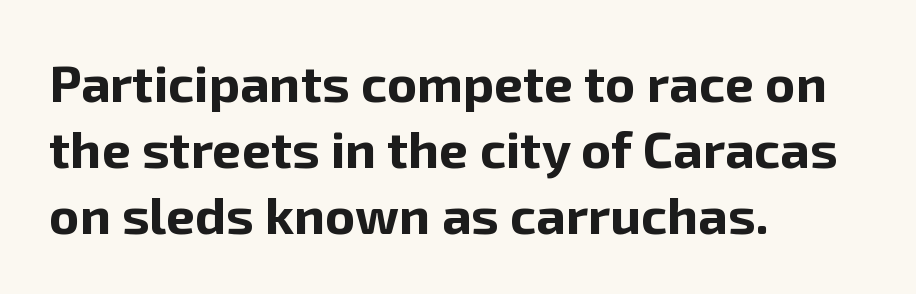
The image shows 52 px bold sans-serif type, upright; set left-aligned, normal line spacing (1.27x), normal letter spacing, not underlined; low stroke contrast and a medium x-height.
